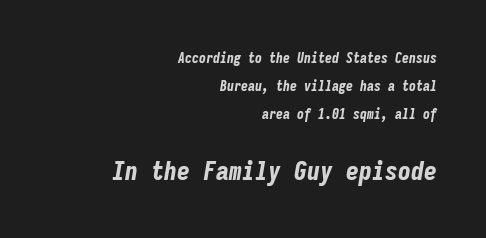
Underline: absent. Does the leading feel generous? Absolutely, it's lavish. The type is set solid horizontally, with unmodified tracking. The lettering tilts uniformly, giving the passage an italic look. Of the two passages, the one underneath uses the larger point size.
